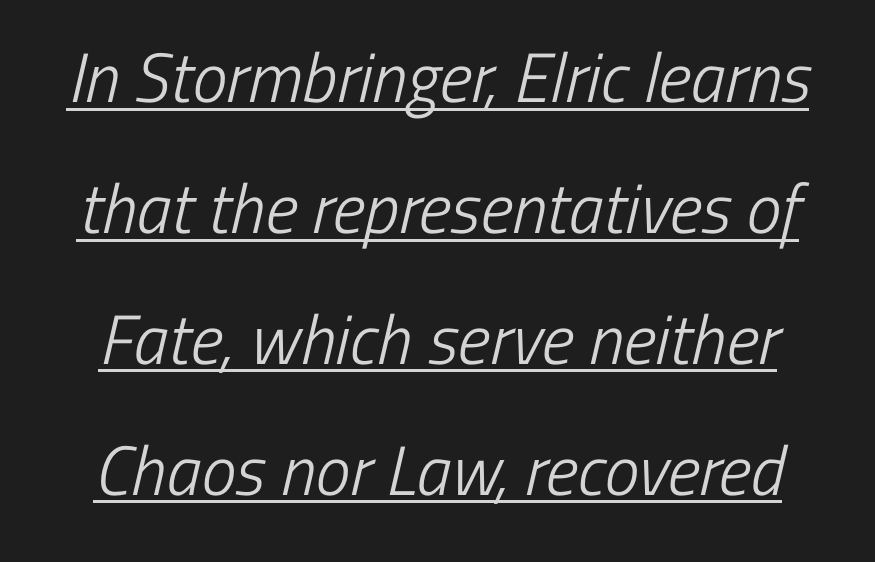
Compared with typical body copy, the letter spacing here is the same. Are there feet on the stems? There aren't — it's a sans. Check the space under the baseline: a stroke is drawn there. The cut favours lightness, reaching ordinary text weight at its darkest. Character widths vary here, with narrow letters taking less room than wide ones.
